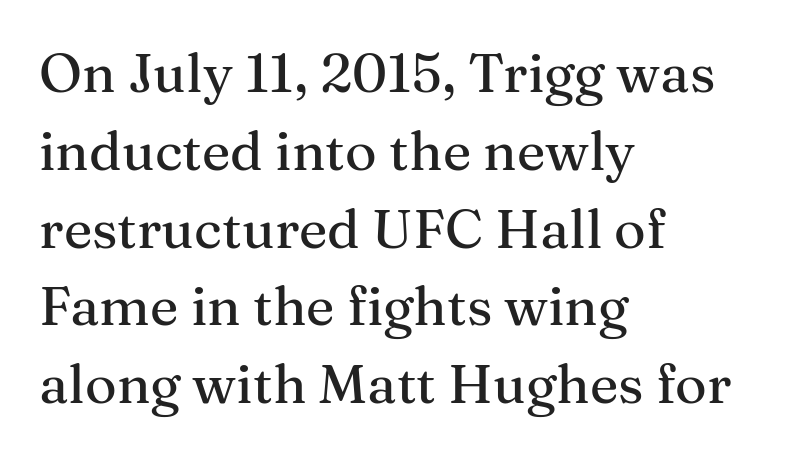
Bare-footed words on every line. Unlike a clean sans, this face finishes its strokes with serifs. Look at the tracking — it's just the regular setting, nothing added. Students, observe: this is what conventionally led text looks like.
